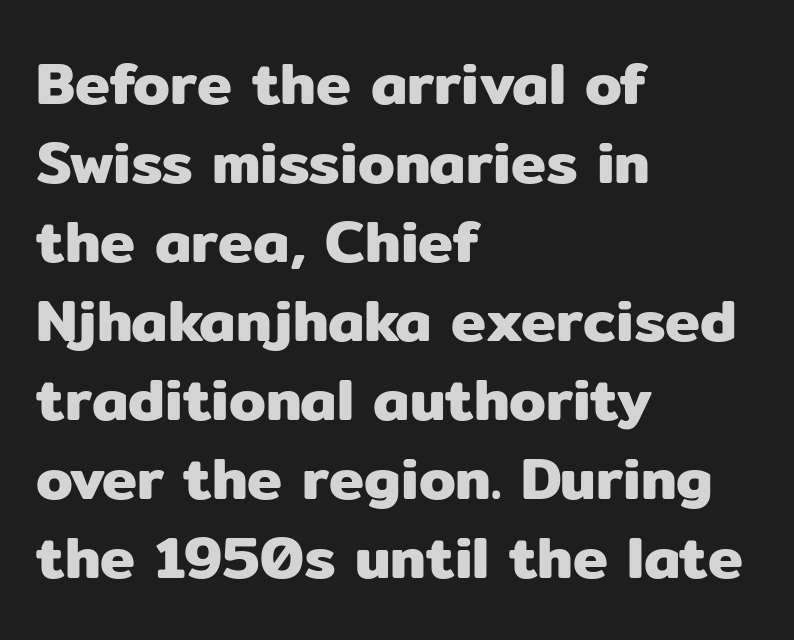
Q: Is the text italic (slanted)? A: No, it is upright.
Q: Is the typeface a serif or a sans-serif typeface? A: Sans-serif.
Q: Is the text underlined? A: No.
Q: How is the paragraph aligned? A: Left-aligned.
Q: Is the spacing between letters normal or unusually wide? A: Normal.
Q: Is the spacing between lines tight, normal or loose? A: Normal.
Q: Width (condensed, normal, or wide)? A: Normal.
Q: Stroke contrast? A: Low.
Q: x-height? A: Medium.
Q: Monospaced? A: No.
